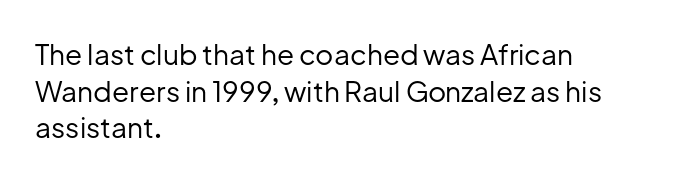
The image shows 28 px regular-weight sans-serif type, upright; set left-aligned, normal line spacing (1.31x), normal letter spacing, not underlined; low stroke contrast and a medium x-height.
